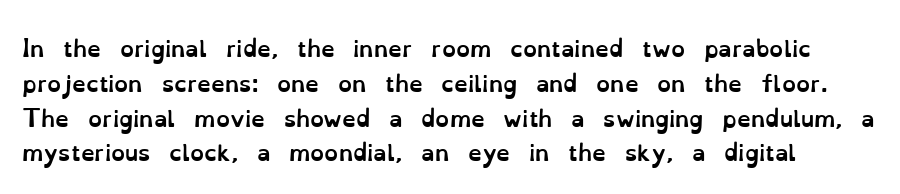
Evenly set lines give the paragraph a standard silhouette. Just letters on the line, the space beneath them empty. What weight is shown? A full bold with thick strokes. How are the letters spaced? Ordinarily, with no added tracking.
